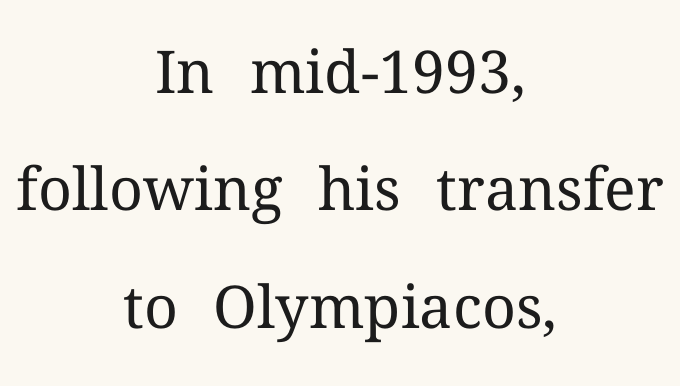
Q: Is the text bold? A: No.
Q: Is the text italic (slanted)? A: No, it is upright.
Q: Is the typeface a serif or a sans-serif typeface? A: Serif.
Q: Is the text underlined? A: No.
Q: How is the paragraph aligned? A: Centered.
Q: Is the spacing between letters normal or unusually wide? A: Normal.
Q: Is the spacing between lines tight, normal or loose? A: Loose.
Q: Width (condensed, normal, or wide)? A: Normal.
Q: Stroke contrast? A: Medium.
Q: x-height? A: Medium.
Q: Monospaced? A: No.
